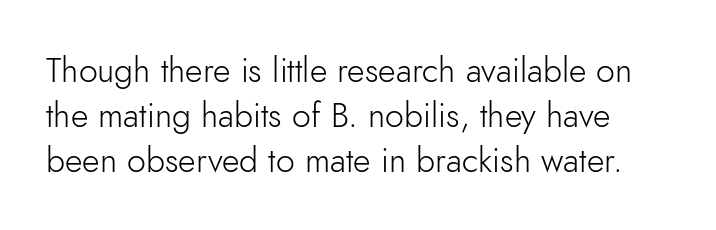
Words appear dense and cohesive because spacing is normal. Vertical strokes here are truly vertical. Classification — sans serif. Has an underline been added? It has not. Counters stay open thanks to moderate or lighter strokes.
